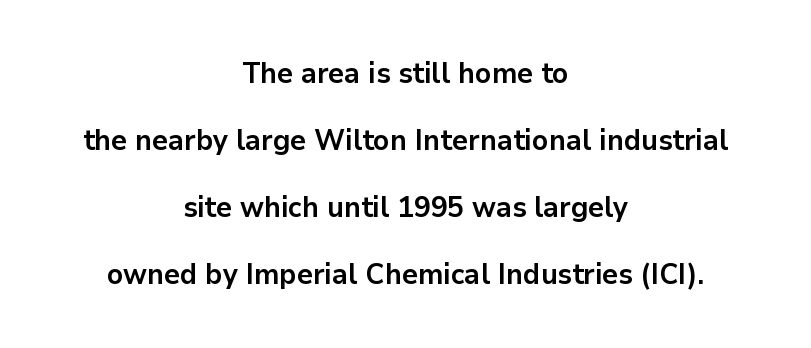
Underline: absent. Which margin do the lines hug? Neither — every line sits in the middle. The type family on display is of the sans-serif kind. A great deal of white space separates one row of letters from the next.
